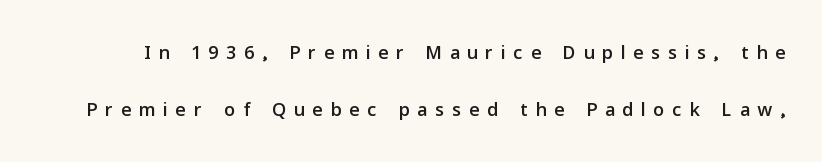
The image shows 27 px text type, upright; set loose line spacing (2.11x), unusually wide letter spacing (+0.31 em), not underlined.
